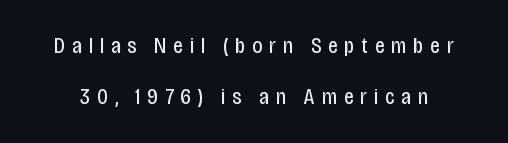
Q: Is the text bold? A: No.
Q: Is the text italic (slanted)? A: No, it is upright.
Q: Is the text underlined? A: No.
Q: Is the spacing between letters normal or unusually wide? A: Unusually wide.
Q: Is the spacing between lines tight, normal or loose? A: Loose.
